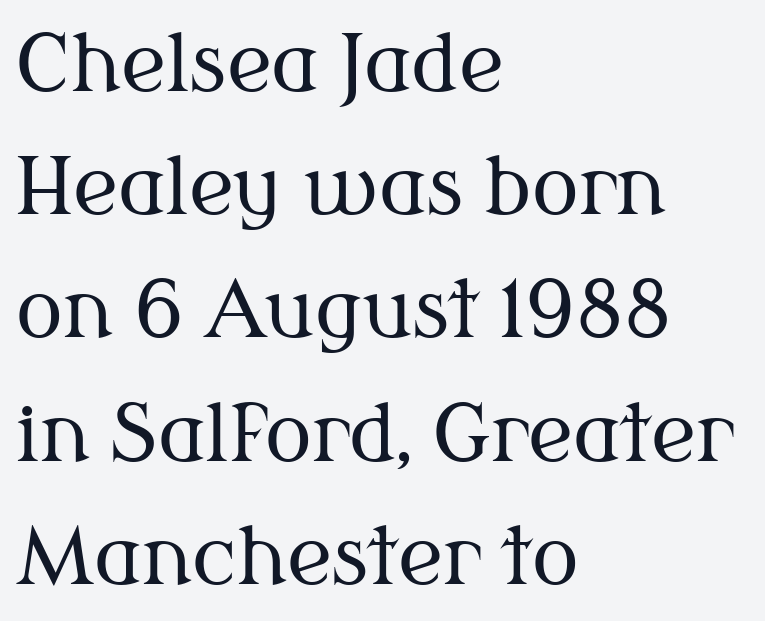
The image shows 78 px regular-weight serif type, upright; set left-aligned, normal line spacing (1.58x), normal letter spacing, not underlined; medium stroke contrast and a medium x-height.
